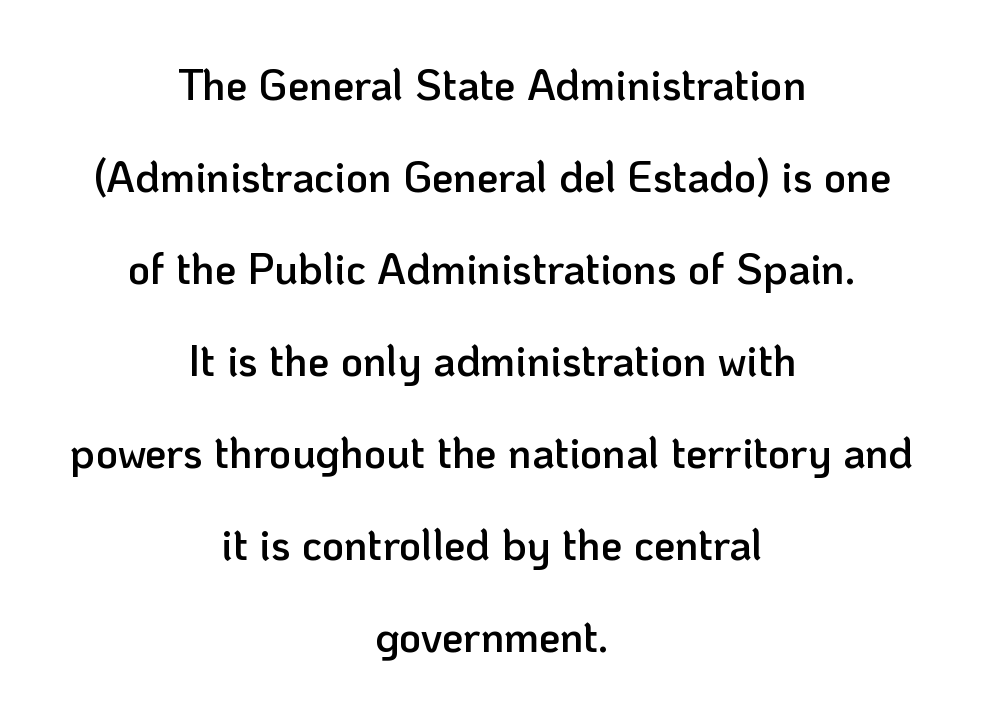
The image shows 43 px semibold sans-serif type, upright; set centered, loose line spacing (2.14x), normal letter spacing, not underlined; low stroke contrast and a medium x-height.
